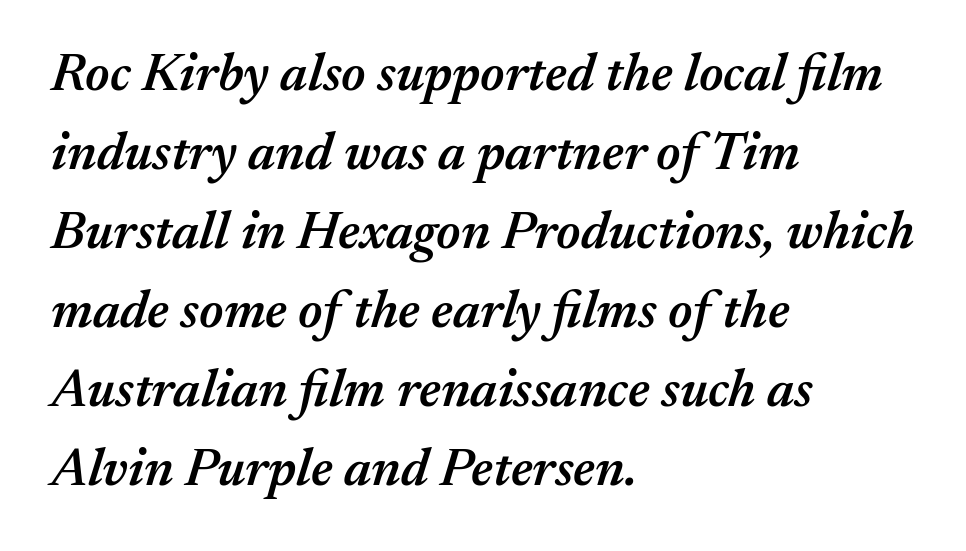
{"italic": "yes", "lean": "right", "slant_degrees": 17, "bold": "semi", "weight": "semibold", "width": "normal", "stroke_contrast": "medium", "x_height": "medium", "monospaced": "no", "underline": "no", "align": "left", "line_spacing": "normal", "line_spacing_ratio": 1.49, "letter_spacing": "normal", "letter_spacing_em": 0.0, "glyph_px": 53}
